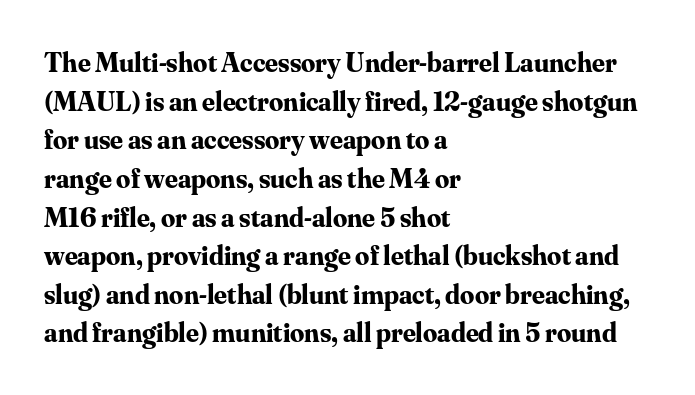
Notice how the passage keeps a crisp vertical edge on the left only. Standard letterfit; no display-style spreading of the glyphs. If you measured baseline to baseline, you'd find a middling distance. The sample has been set heavy, in full bold. No italicization has been applied; the sample stays upright.
